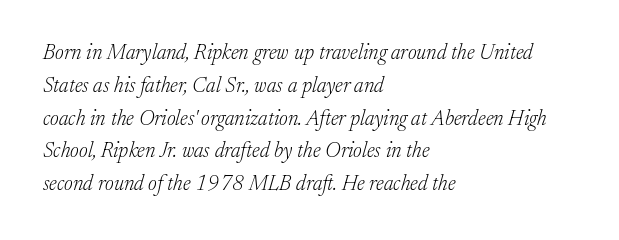
{"italic": "yes", "lean": "right", "slant_degrees": 17, "bold": "no", "underline": "no", "align": "left", "line_spacing": "normal", "line_spacing_ratio": 1.56, "letter_spacing": "normal", "letter_spacing_em": 0.0, "glyph_px": 21}
